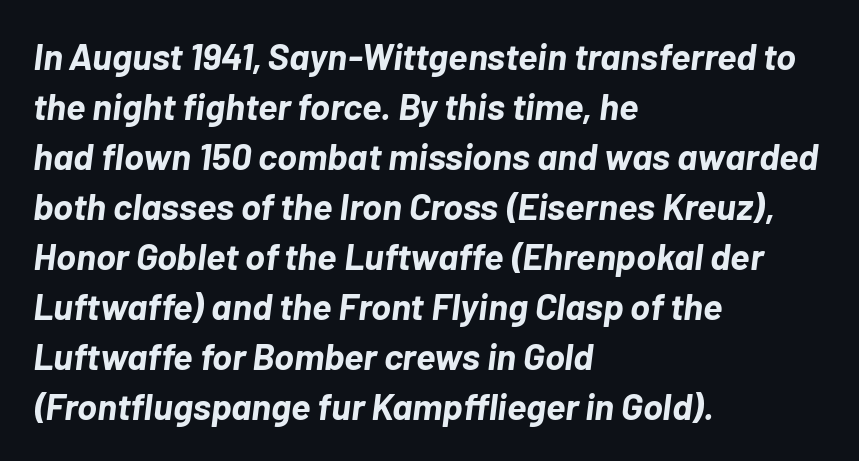
The image shows 37 px bold type, italic (leaning right); set left-aligned, normal line spacing (1.35x), normal letter spacing, not underlined; low stroke contrast and a medium x-height.
